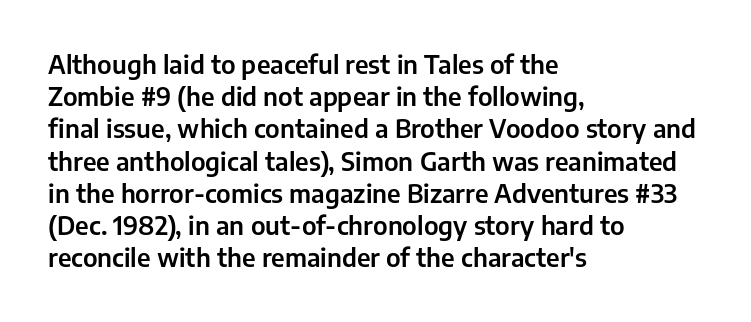
No italicization has been applied; the sample stays upright. This sample uses plain, unmodified letter spacing. Decoration check: the copy has no underline. The typesetter chose a ragged-right arrangement here. Interline gaps are of average width in this sample.
